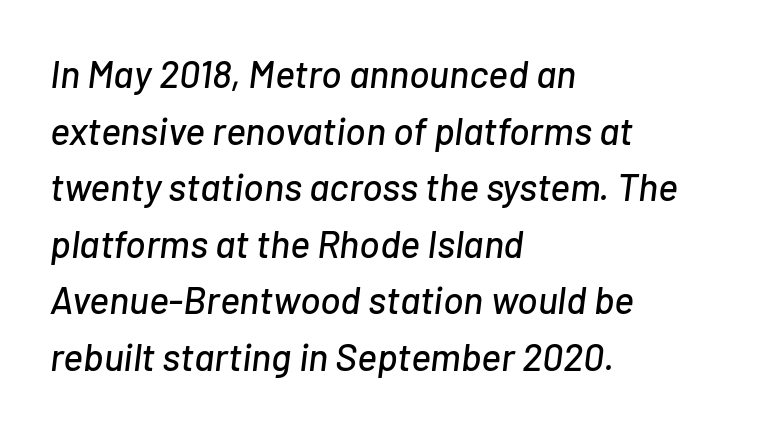
The image shows 38 px text type, italic (leaning right); set left-aligned, normal line spacing (1.49x), normal letter spacing, not underlined; low stroke contrast and a medium x-height.
